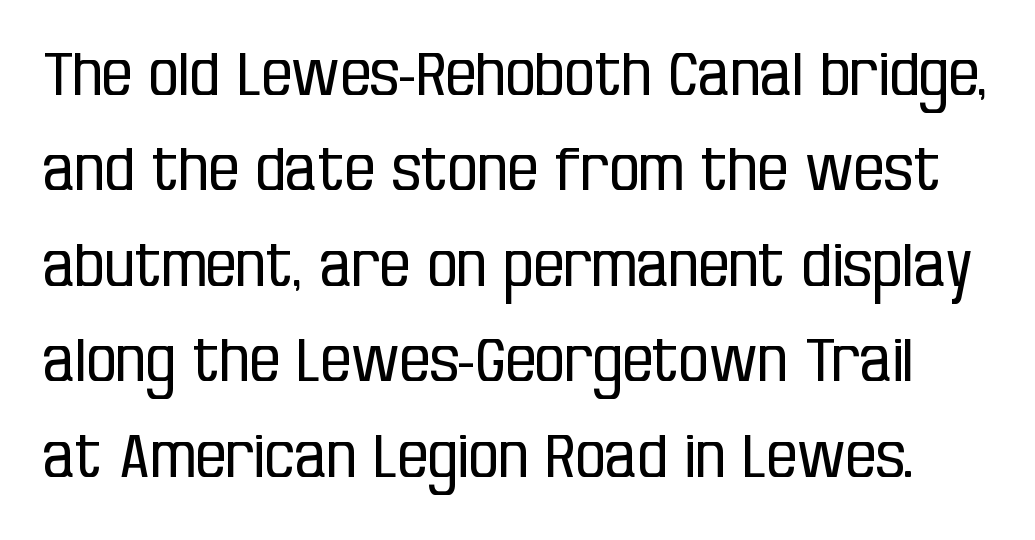
The image shows 60 px regular-weight, condensed sans-serif type, upright; set normal line spacing (1.59x), normal letter spacing, not underlined; low stroke contrast and a large x-height.
